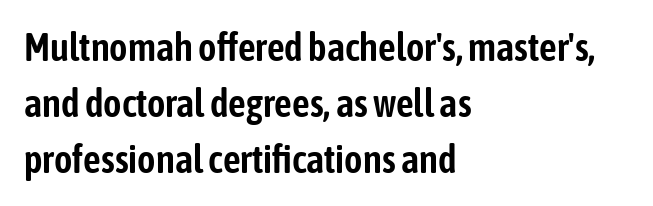
{"serif": "no", "italic": "no", "width": "condensed", "stroke_contrast": "low", "x_height": "medium", "monospaced": "no", "underline": "no", "align": "left", "line_spacing": "normal", "line_spacing_ratio": 1.43, "letter_spacing": "normal", "letter_spacing_em": 0.0, "glyph_px": 39}
